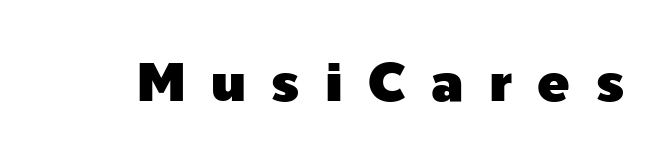
{"serif": "no", "italic": "no", "width": "normal", "x_height": "medium", "monospaced": "no", "underline": "no", "letter_spacing": "wide", "letter_spacing_em": 0.47, "glyph_px": 54}
